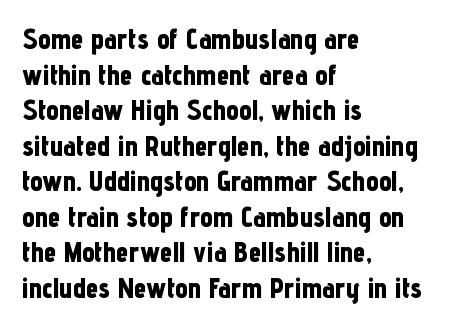
The image shows 28 px bold, condensed sans-serif type, upright; set left-aligned, normal line spacing (1.27x), normal letter spacing, not underlined; low stroke contrast and a medium x-height.
